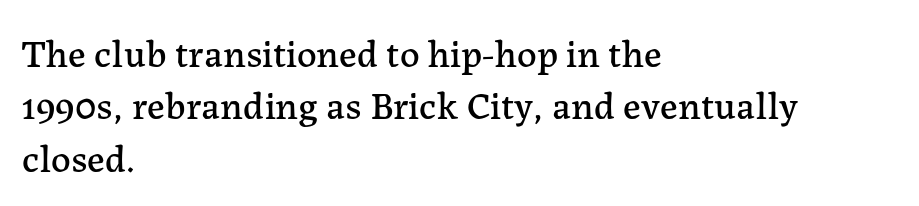
{"serif": "yes", "italic": "no", "width": "normal", "stroke_contrast": "low", "x_height": "medium", "monospaced": "no", "underline": "no", "align": "left", "line_spacing": "normal", "line_spacing_ratio": 1.34, "letter_spacing": "normal", "letter_spacing_em": 0.0, "glyph_px": 39}
